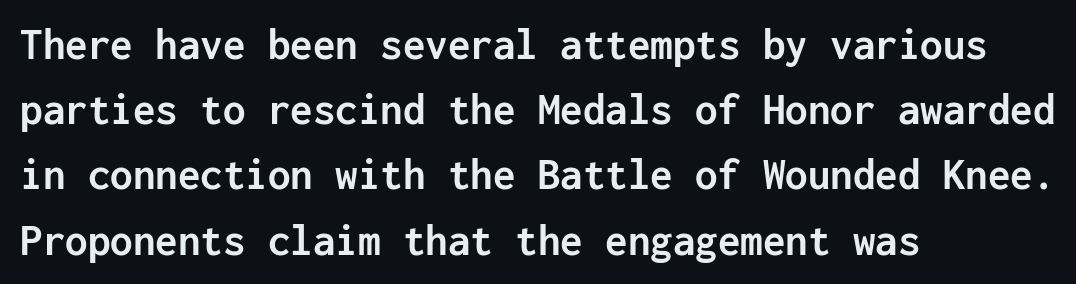
The image shows 45 px semibold sans-serif type, upright, monospaced; set left-aligned, normal line spacing (1.45x), normal letter spacing, not underlined; low stroke contrast and a medium x-height.
